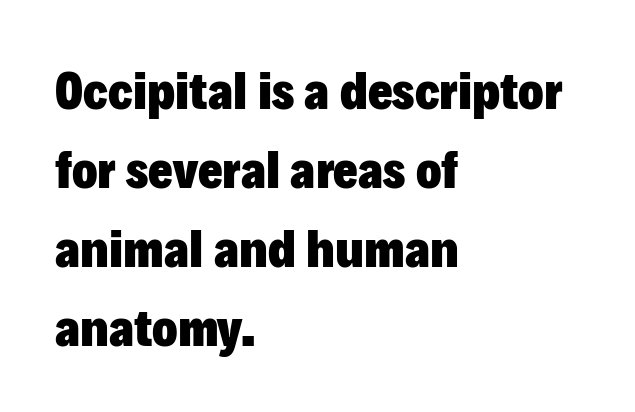
The image shows 53 px heavy sans-serif type, upright; set left-aligned, normal line spacing (1.49x), normal letter spacing, not underlined; low stroke contrast and a medium x-height.
